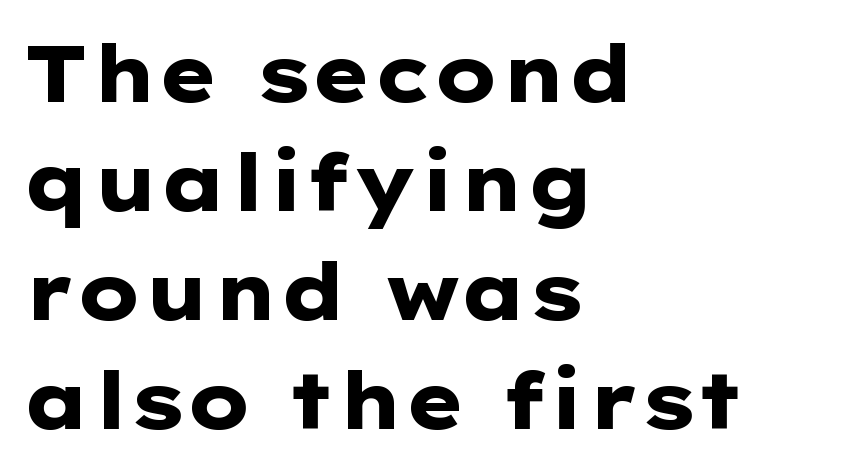
Teacher's note: observe the even left margin — that is flush-left alignment. This is roman type, the default non-slanted kind. The face used here is proportionally spaced, like ordinary book or web type. You can tell from the bare stems that sans-serif type was used. There is no visible air inserted between adjacent glyphs.
